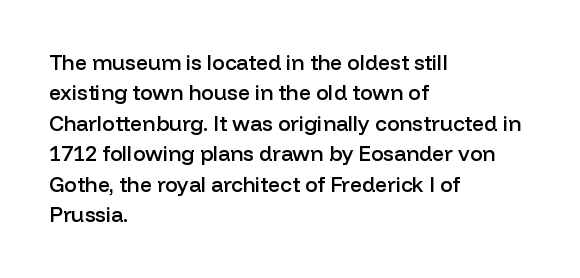
Inter-character spacing is left at the font's built-in metrics. Posture: straight, roman, zero tilt. These lines carry some extra weight — a demibold, not a full bold. The paragraph has a hard left edge and a soft right edge. Regular leading. Decoration check: the copy has no underline.
